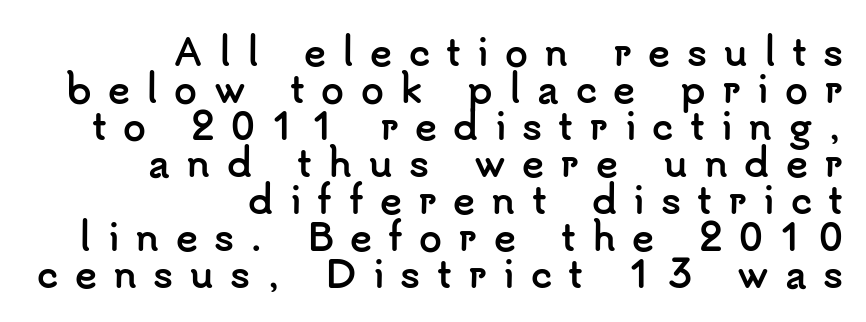
Q: Is the text bold? A: Yes.
Q: Is the text italic (slanted)? A: No, it is upright.
Q: Is the typeface a serif or a sans-serif typeface? A: Sans-serif.
Q: Is the text underlined? A: No.
Q: How is the paragraph aligned? A: Right-aligned.
Q: Is the spacing between letters normal or unusually wide? A: Unusually wide.
Q: Is the spacing between lines tight, normal or loose? A: Tight.
Q: Width (condensed, normal, or wide)? A: Normal.
Q: Stroke contrast? A: Low.
Q: x-height? A: Small.
Q: Monospaced? A: No.
